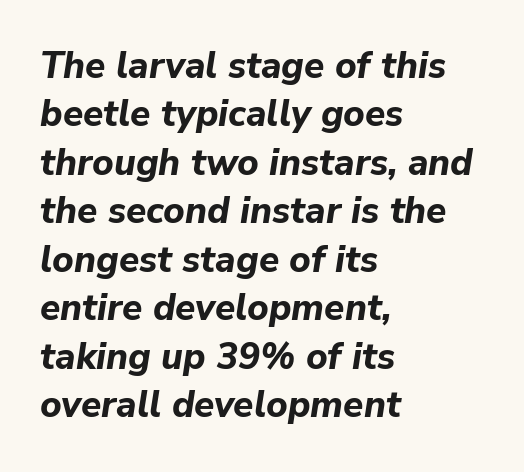
The letters advance in unequal steps, a hallmark of proportional type. I'd describe the lettering as bold — thick and assertive. Rendered with sloped, italic letterforms. Observe the ordinary spacing: letters are neighbours, not strangers. The foot of each line stays bare and open.
